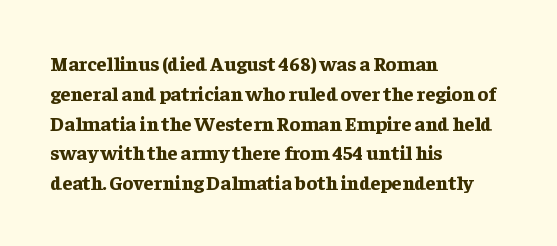
The image shows 20 px bold type, upright; set left-aligned, normal line spacing (1.49x), normal letter spacing, not underlined.
